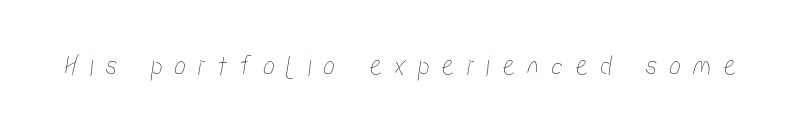
The image shows 30 px condensed type; set unusually wide letter spacing (+0.39 em), not underlined; low stroke contrast and a medium x-height.
